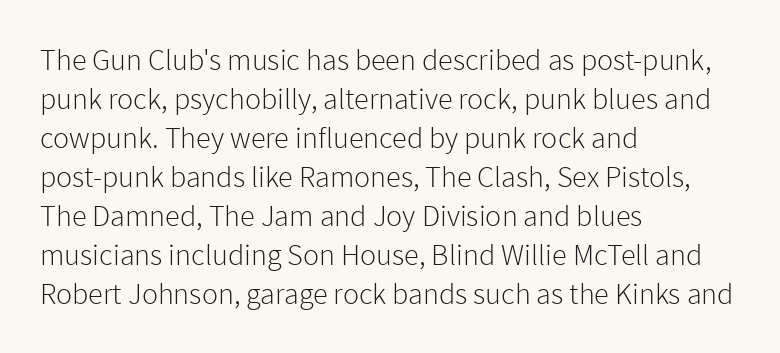
Q: Is the text bold? A: No.
Q: Is the text italic (slanted)? A: No, it is upright.
Q: Is the typeface a serif or a sans-serif typeface? A: Sans-serif.
Q: Is the text underlined? A: No.
Q: How is the paragraph aligned? A: Left-aligned.
Q: Is the spacing between letters normal or unusually wide? A: Normal.
Q: Is the spacing between lines tight, normal or loose? A: Normal.
Q: Width (condensed, normal, or wide)? A: Normal.
Q: Stroke contrast? A: Low.
Q: x-height? A: Medium.
Q: Monospaced? A: No.
